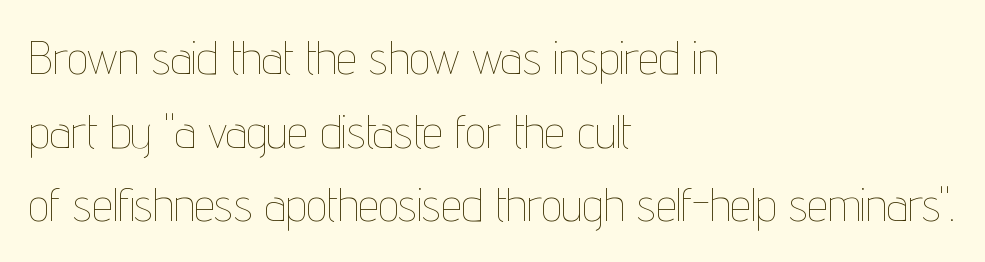
The image shows 46 px thin, condensed type, upright; set left-aligned, normal line spacing (1.6x), normal letter spacing, not underlined; low stroke contrast and a medium x-height.
